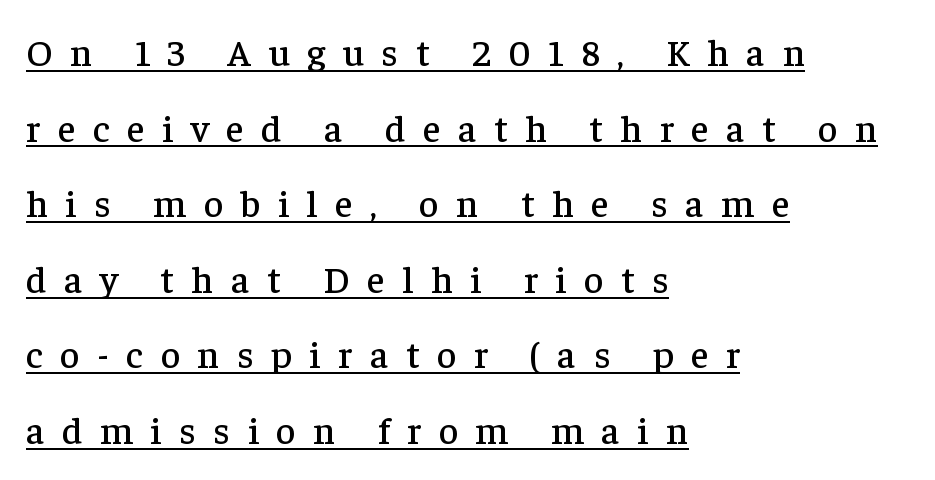
The image shows 38 px serif type, upright; set left-aligned, loose line spacing (1.99x), unusually wide letter spacing (+0.46 em), underlined; low stroke contrast and a medium x-height.
